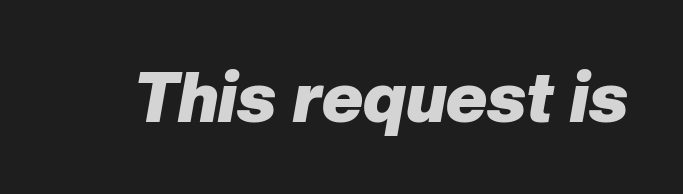
{"italic": "yes", "lean": "right", "slant_degrees": 10, "bold": "yes", "weight": "heavy", "width": "normal", "stroke_contrast": "low", "x_height": "medium", "monospaced": "no", "underline": "no", "letter_spacing": "normal", "letter_spacing_em": 0.0, "glyph_px": 70}
